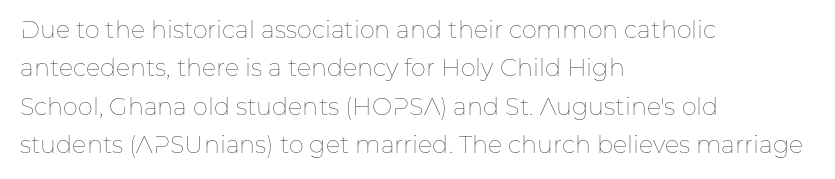
Q: Is the text bold? A: No.
Q: Is the text italic (slanted)? A: No, it is upright.
Q: Is the text underlined? A: No.
Q: How is the paragraph aligned? A: Left-aligned.
Q: Is the spacing between letters normal or unusually wide? A: Normal.
Q: Is the spacing between lines tight, normal or loose? A: Normal.
